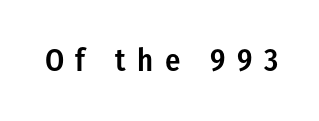
Proportional: the letters do not fall into vertical columns. What weight is shown? A semibold, between regular and bold. Check the space under the baseline: it is left empty. How are the letters spaced? Widely, with obvious added tracking. Check where the strokes stop: nothing finishes them off — pure sans. It's the straight-up-and-down kind of type.
